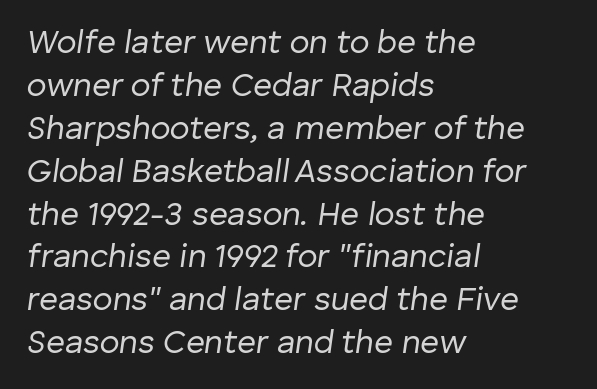
Q: Is the text bold? A: No.
Q: Is the text italic (slanted)? A: Yes, it leans right by about 8 degrees.
Q: Is the text underlined? A: No.
Q: How is the paragraph aligned? A: Left-aligned.
Q: Is the spacing between letters normal or unusually wide? A: Normal.
Q: Is the spacing between lines tight, normal or loose? A: Normal.
Q: Width (condensed, normal, or wide)? A: Normal.
Q: Stroke contrast? A: Low.
Q: x-height? A: Medium.
Q: Monospaced? A: No.
